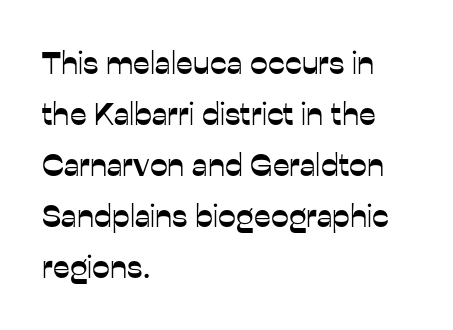
Q: Is the text italic (slanted)? A: No, it is upright.
Q: Is the typeface a serif or a sans-serif typeface? A: Sans-serif.
Q: Is the text underlined? A: No.
Q: How is the paragraph aligned? A: Left-aligned.
Q: Is the spacing between letters normal or unusually wide? A: Normal.
Q: Is the spacing between lines tight, normal or loose? A: Normal.
Q: Width (condensed, normal, or wide)? A: Normal.
Q: Stroke contrast? A: Low.
Q: x-height? A: Medium.
Q: Monospaced? A: No.
